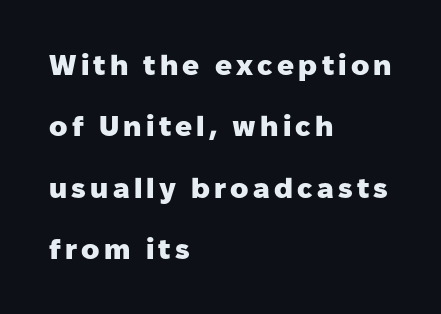
{"serif": "no", "italic": "no", "bold": "yes", "weight": "heavy", "width": "normal", "stroke_contrast": "low", "x_height": "medium", "monospaced": "no", "underline": "no", "align": "left", "line_spacing": "loose", "line_spacing_ratio": 2.19, "glyph_px": 28}
